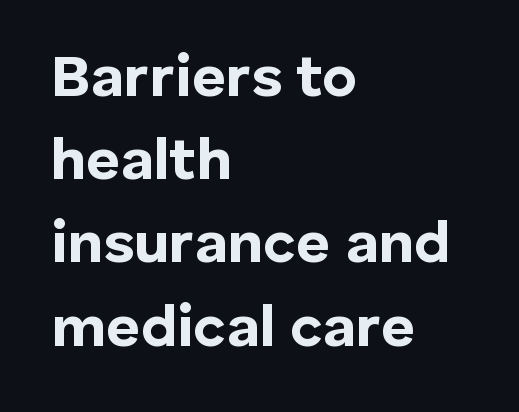
Is there much room between lines? A standard amount, neither cramped nor airy. No feet cap the strokes, marking this as sans-serif type. The strokes are fattened all the way to bold. These lines are set flush left with a ragged right edge.
